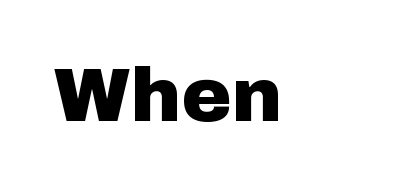
The image shows 76 px heavy sans-serif type, upright; set normal letter spacing, not underlined; low stroke contrast and a medium x-height.
